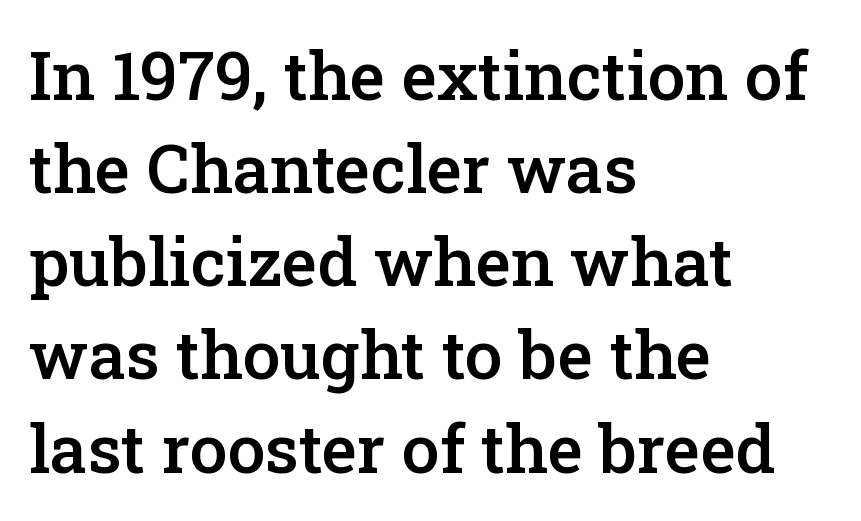
{"serif": "yes", "italic": "no", "bold": "semi", "weight": "semibold", "width": "normal", "stroke_contrast": "low", "x_height": "medium", "monospaced": "no", "underline": "no", "align": "left", "line_spacing": "normal", "line_spacing_ratio": 1.39, "letter_spacing": "normal", "letter_spacing_em": 0.0, "glyph_px": 67}
